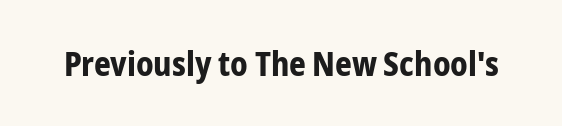
Characters remain perfectly vertical along every line. These words are printed bold, with thick strokes throughout. Nope, no serifs anywhere on these letters. The rendering uses natural spacing where letterforms have individual widths.
